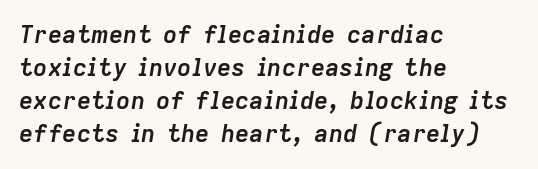
The image shows 24 px bold type, italic (leaning right); set left-aligned, normal line spacing (1.38x), normal letter spacing, not underlined.
